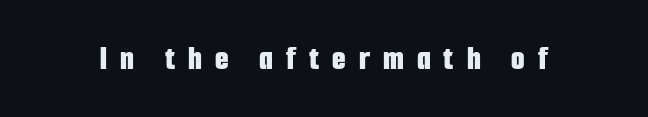
The image shows 35 px bold, condensed sans-serif type, upright; set unusually wide letter spacing (+0.37 em), not underlined; low stroke contrast and a medium x-height.
